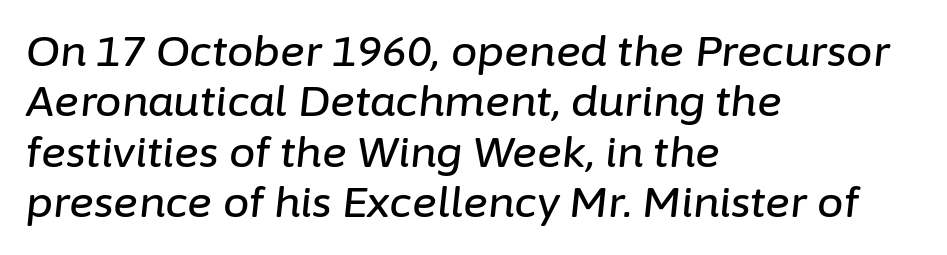
Horizontal alignment here is leftward, the default for most running prose. This sample uses an oblique cut, with every glyph tilted off the vertical. Think of a printed novel: that variable character pitch is what you see here. The tracking reads as untouched default to a designer's eye.
